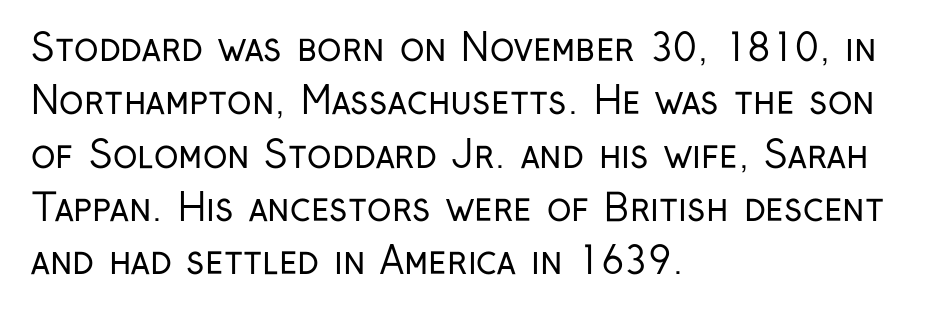
{"serif": "no", "italic": "no", "bold": "no", "weight": "regular", "width": "condensed", "stroke_contrast": "low", "x_height": "medium", "monospaced": "no", "underline": "no", "align": "left", "line_spacing": "normal", "line_spacing_ratio": 1.44, "letter_spacing": "normal", "letter_spacing_em": 0.0, "glyph_px": 37}
